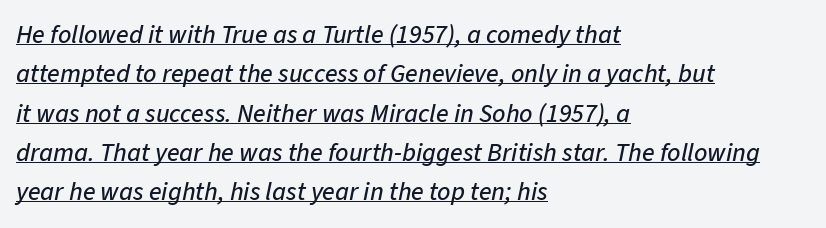
The glyphs look as if they've been sheared to an angle. Interline gaps are of average width in this sample. Notice how the passage keeps a crisp vertical edge on the left only. Does extra space separate the letters? No, they use regular spacing. This rendering features underlined lettering.
